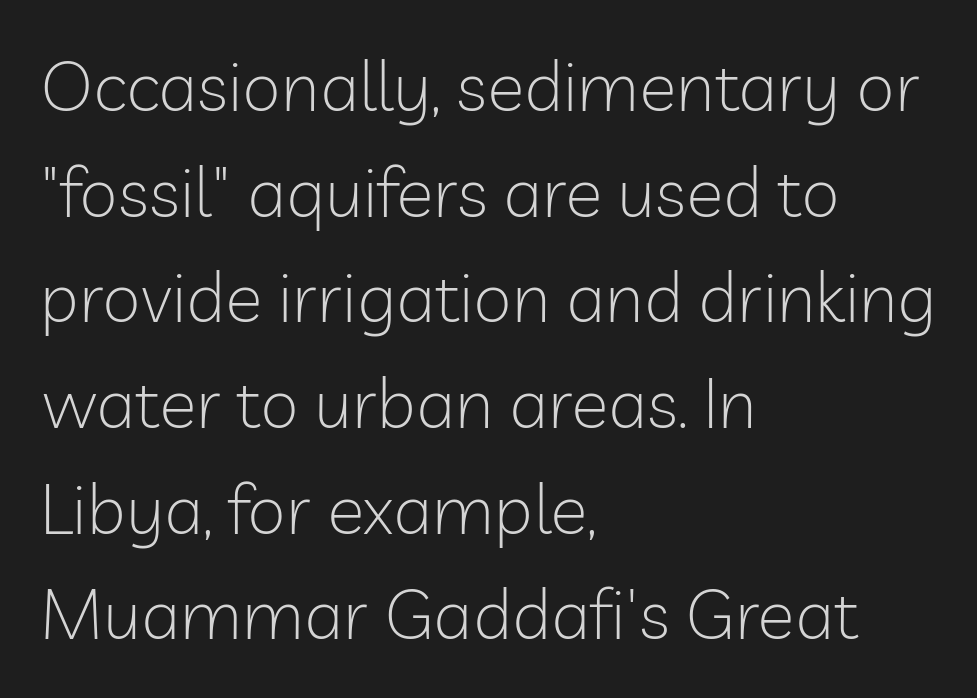
Q: Is the text bold? A: No.
Q: Is the text italic (slanted)? A: No, it is upright.
Q: Is the typeface a serif or a sans-serif typeface? A: Sans-serif.
Q: Is the text underlined? A: No.
Q: How is the paragraph aligned? A: Left-aligned.
Q: Is the spacing between letters normal or unusually wide? A: Normal.
Q: Is the spacing between lines tight, normal or loose? A: Normal.
Q: Width (condensed, normal, or wide)? A: Normal.
Q: Stroke contrast? A: Low.
Q: x-height? A: Medium.
Q: Monospaced? A: No.
